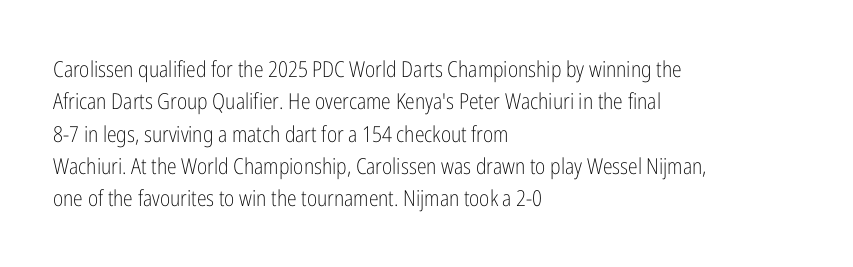
Does extra space separate the letters? No, they use regular spacing. Compared with a typical body face, this is equally light or lighter still. Casual observation: everything's shoved over to the left. This sample keeps an unexceptional amount of space between lines.
